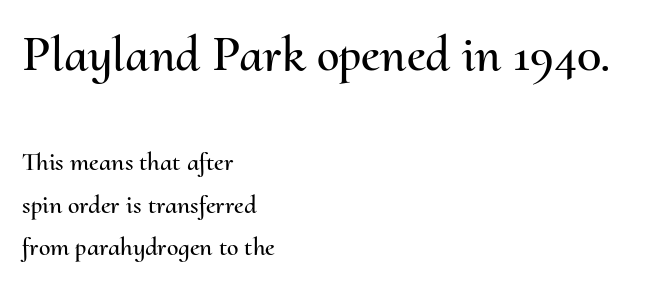
The image shows 51 px text type, upright; set left-aligned, normal line spacing (1.62x), normal letter spacing, not underlined; the first (top) block is 1.96x larger; medium stroke contrast and a small x-height.
